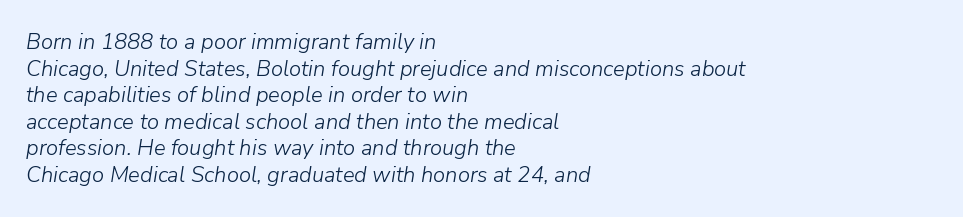
The image shows 22 px text type, italic (leaning right); set left-aligned, line spacing 1.21x, normal letter spacing, not underlined.
